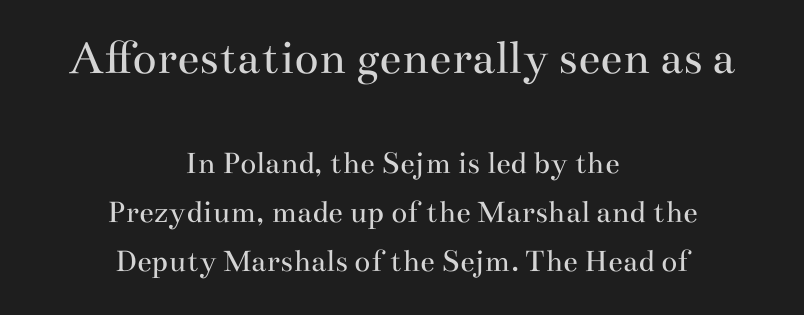
{"serif": "yes", "italic": "no", "bold": "no", "weight": "regular", "width": "wide", "stroke_contrast": "medium", "x_height": "small", "monospaced": "no", "underline": "no", "align": "center", "line_spacing": "normal", "line_spacing_ratio": 1.47, "letter_spacing": "normal", "letter_spacing_em": 0.0, "larger_block": "first", "size_ratio": 1.52, "glyph_px": 50}
